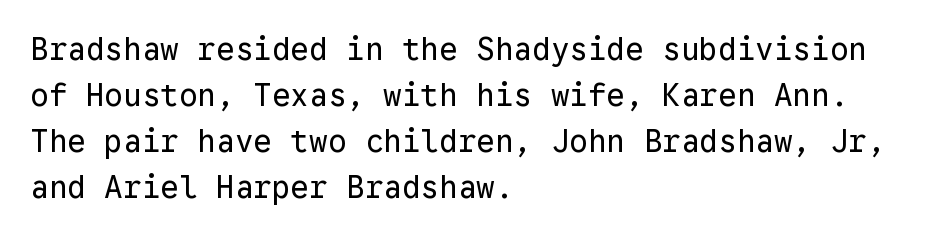
Q: Is the text bold? A: No.
Q: Is the text italic (slanted)? A: No, it is upright.
Q: Is the typeface a serif or a sans-serif typeface? A: Sans-serif.
Q: Is the text underlined? A: No.
Q: How is the paragraph aligned? A: Left-aligned.
Q: Is the spacing between letters normal or unusually wide? A: Normal.
Q: Is the spacing between lines tight, normal or loose? A: Normal.
Q: Width (condensed, normal, or wide)? A: Normal.
Q: Stroke contrast? A: Low.
Q: x-height? A: Medium.
Q: Monospaced? A: Yes.
